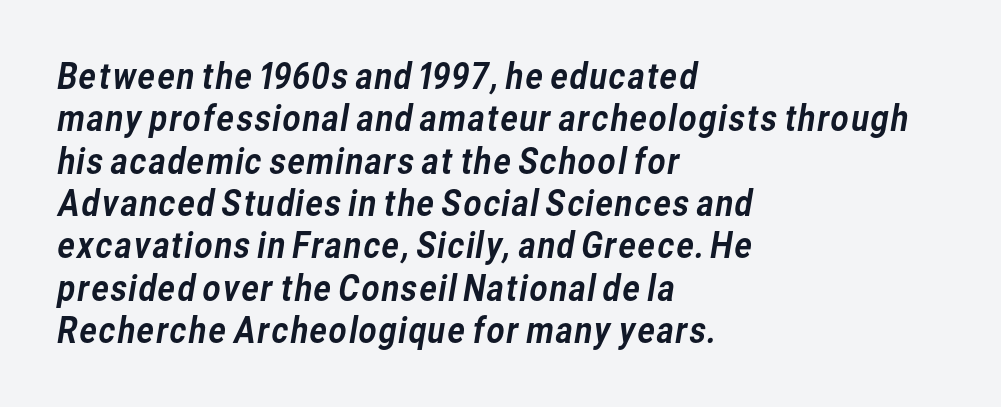
Q: Is the typeface a serif or a sans-serif typeface? A: Sans-serif.
Q: Is the text underlined? A: No.
Q: How is the paragraph aligned? A: Left-aligned.
Q: Is the spacing between letters normal or unusually wide? A: Normal.
Q: Width (condensed, normal, or wide)? A: Normal.
Q: Stroke contrast? A: Low.
Q: x-height? A: Medium.
Q: Monospaced? A: No.
